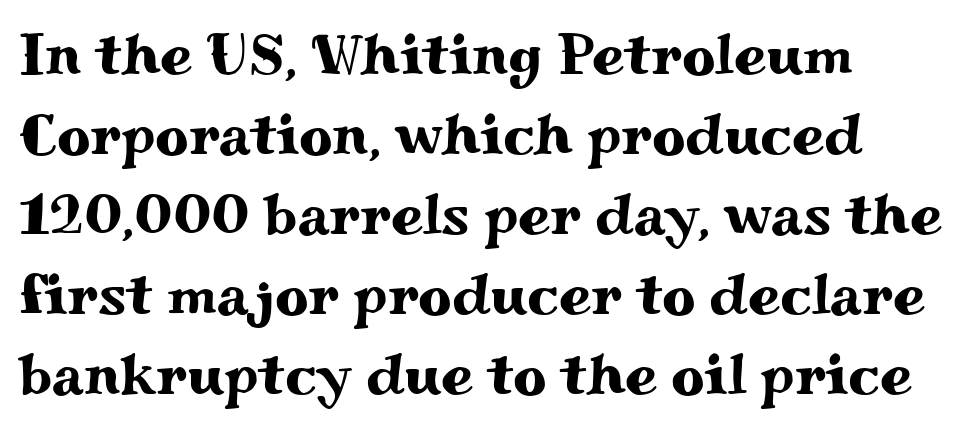
The image shows 58 px wide serif type, upright; set left-aligned, normal line spacing (1.38x), normal letter spacing, not underlined; medium stroke contrast and a small x-height.
